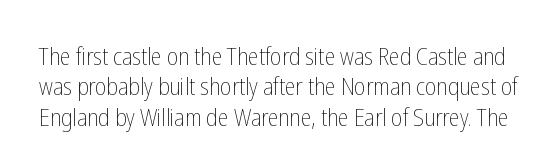
{"italic": "no", "bold": "no", "underline": "no", "line_spacing": "normal", "line_spacing_ratio": 1.27, "letter_spacing": "normal", "letter_spacing_em": 0.0, "glyph_px": 24}
